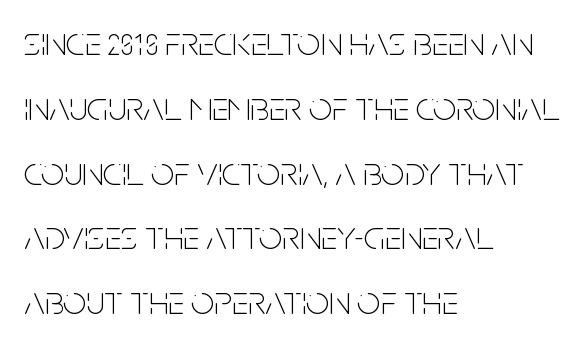
Q: Is the text bold? A: No.
Q: Is the text italic (slanted)? A: No, it is upright.
Q: Is the typeface a serif or a sans-serif typeface? A: Sans-serif.
Q: Is the text underlined? A: No.
Q: How is the paragraph aligned? A: Left-aligned.
Q: Is the spacing between letters normal or unusually wide? A: Normal.
Q: Is the spacing between lines tight, normal or loose? A: Normal.
Q: Width (condensed, normal, or wide)? A: Condensed.
Q: Stroke contrast? A: Low.
Q: x-height? A: Large.
Q: Monospaced? A: No.
